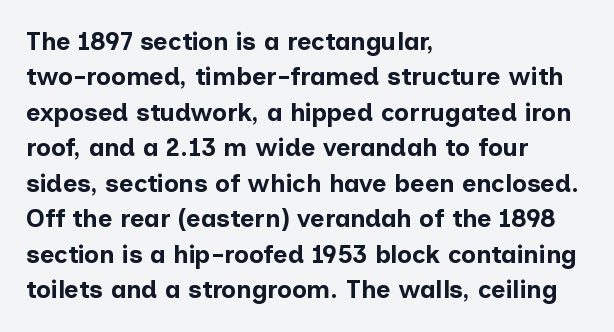
{"italic": "no", "bold": "yes", "underline": "no", "align": "left", "line_spacing": "normal", "line_spacing_ratio": 1.42, "letter_spacing": "normal", "letter_spacing_em": 0.0, "glyph_px": 25}
